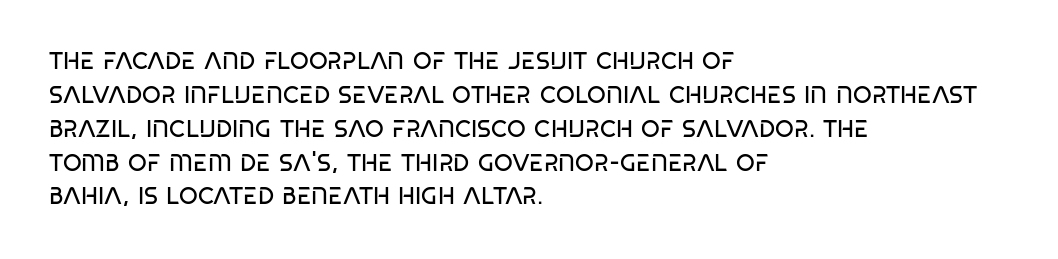
Q: Is the text bold? A: No.
Q: Is the text italic (slanted)? A: No, it is upright.
Q: Is the text underlined? A: No.
Q: How is the paragraph aligned? A: Left-aligned.
Q: Is the spacing between letters normal or unusually wide? A: Normal.
Q: Is the spacing between lines tight, normal or loose? A: Normal.
